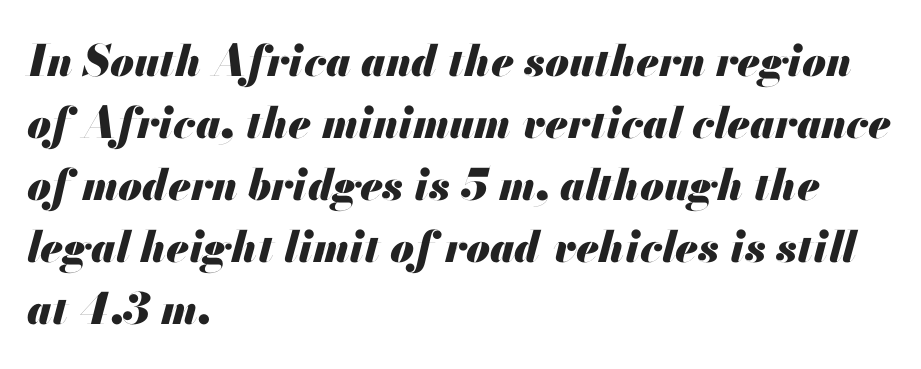
The image shows 43 px heavy type, italic (leaning right); set left-aligned, normal line spacing (1.44x), normal letter spacing, not underlined; medium stroke contrast and a small x-height.
